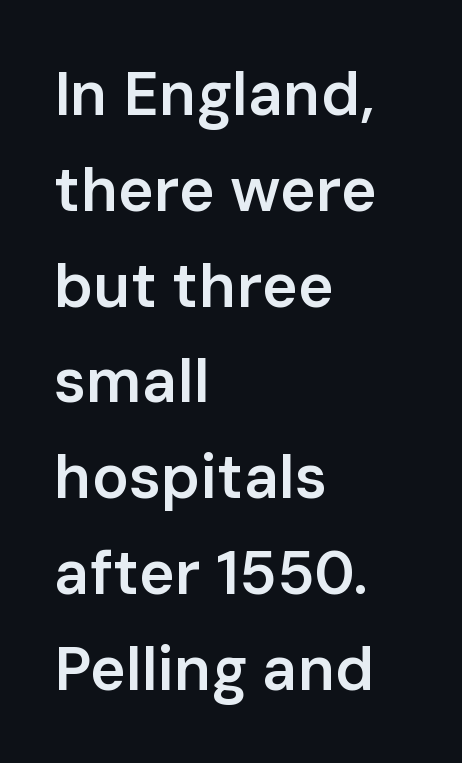
Style check: upright. In terms of leading, this rendering sits right in the middle. Font category for this specimen: sans-serif. The horizontal fit of the characters is conventional and even. Type without underlining.
